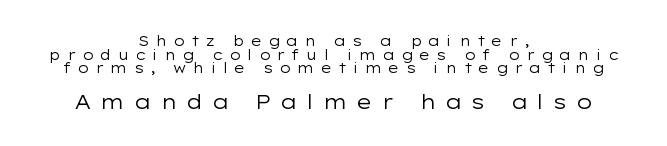
Q: Is the text bold? A: No.
Q: Is the text italic (slanted)? A: No, it is upright.
Q: Is the text underlined? A: No.
Q: How is the paragraph aligned? A: Centered.
Q: Is the spacing between letters normal or unusually wide? A: Unusually wide.
Q: Is the spacing between lines tight, normal or loose? A: Tight.
Q: Which block of text is set in a larger size, the first (top) or the second (bottom)? A: The second (bottom) one.
